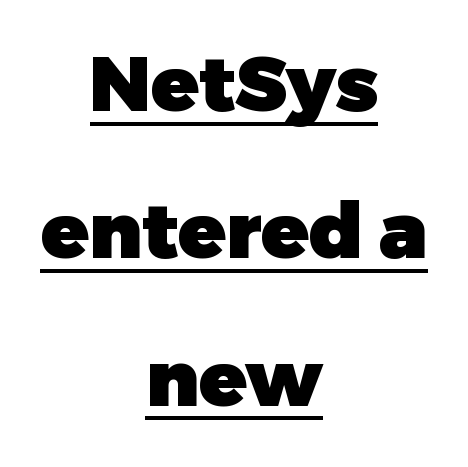
Q: Is the text bold? A: Yes.
Q: Is the text italic (slanted)? A: No, it is upright.
Q: Is the typeface a serif or a sans-serif typeface? A: Sans-serif.
Q: Is the text underlined? A: Yes.
Q: How is the paragraph aligned? A: Centered.
Q: Is the spacing between letters normal or unusually wide? A: Normal.
Q: Width (condensed, normal, or wide)? A: Normal.
Q: Stroke contrast? A: Low.
Q: x-height? A: Medium.
Q: Monospaced? A: No.
